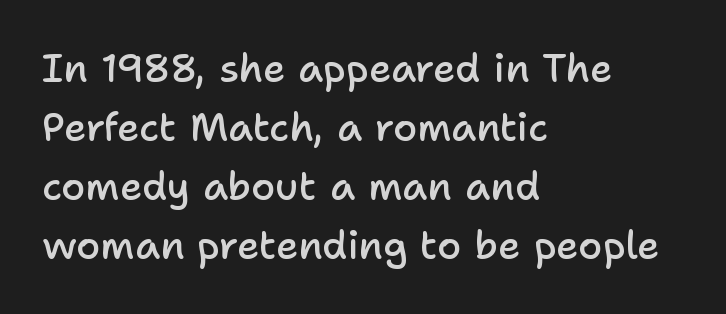
{"serif": "no", "italic": "no", "bold": "semi", "weight": "semibold", "width": "normal", "stroke_contrast": "low", "x_height": "medium", "monospaced": "no", "underline": "no", "align": "left", "line_spacing": "normal", "line_spacing_ratio": 1.51, "letter_spacing": "normal", "letter_spacing_em": 0.0, "glyph_px": 39}
